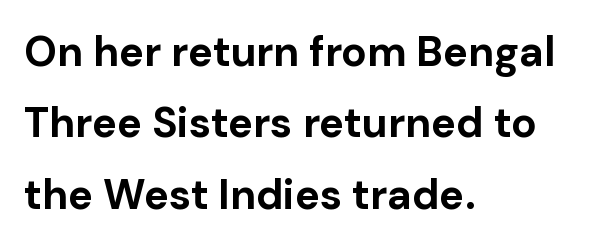
The image shows 42 px bold sans-serif type, upright; set left-aligned, normal line spacing (1.7x), normal letter spacing, not underlined; low stroke contrast and a medium x-height.
